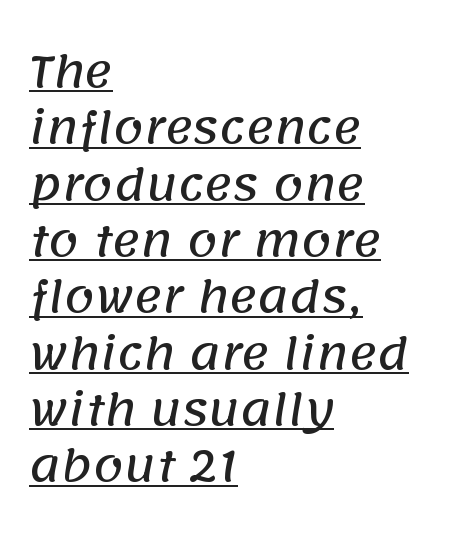
Q: Is the typeface a serif or a sans-serif typeface? A: Sans-serif.
Q: Is the text underlined? A: Yes.
Q: How is the paragraph aligned? A: Left-aligned.
Q: Is the spacing between letters normal or unusually wide? A: Normal.
Q: Is the spacing between lines tight, normal or loose? A: Normal.
Q: Width (condensed, normal, or wide)? A: Normal.
Q: Stroke contrast? A: Low.
Q: x-height? A: Large.
Q: Monospaced? A: No.
